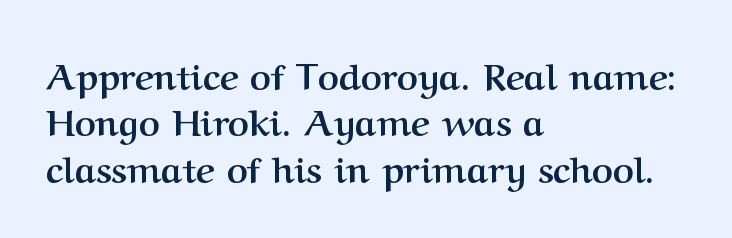
The image shows 36 px semibold serif type, upright; set left-aligned, normal line spacing (1.29x), normal letter spacing, not underlined; medium stroke contrast and a medium x-height.
